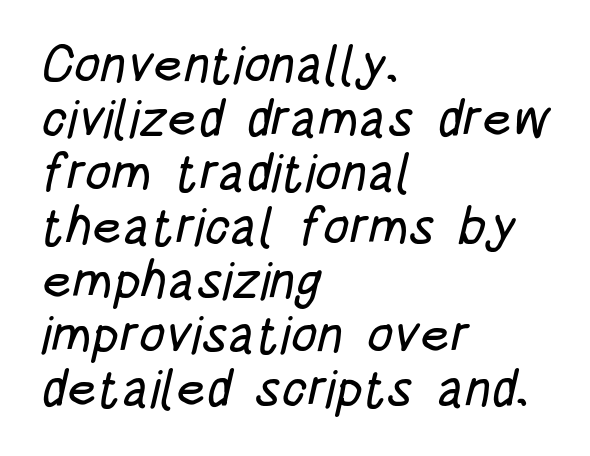
The typeface chosen for these lines omits serifs. The line-height multiplier appears low, near solid setting. Anything drawn beneath the words? Only blank space. Notice how the passage keeps a crisp vertical edge on the left only. Note the varied advance widths — an 'i' is clearly narrower than an 'm'. Nobody touched the tracking dial on this one.
